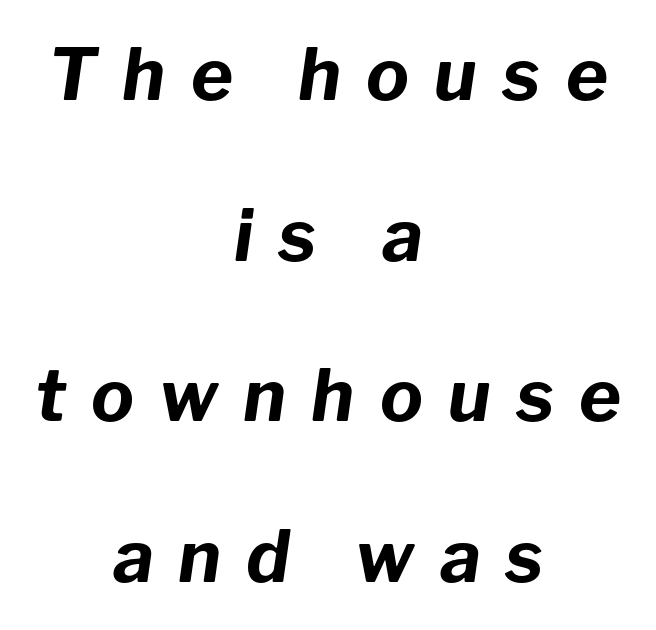
The letters are spread apart with noticeably loose tracking. The glyphs look as if they've been sheared to an angle. Its strokes are broad and dark, the hallmark of bold type. Vertically, the passage feels expansive, rows floating well apart.
